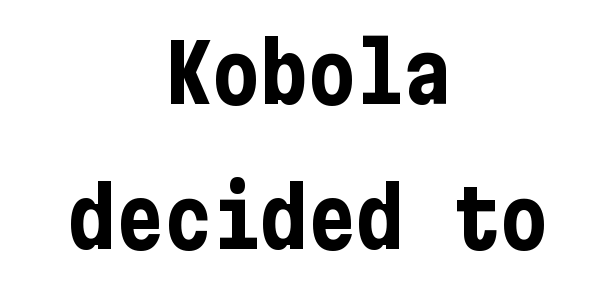
Q: Is the text bold? A: Yes.
Q: Is the text italic (slanted)? A: No, it is upright.
Q: Is the typeface a serif or a sans-serif typeface? A: Sans-serif.
Q: Is the text underlined? A: No.
Q: How is the paragraph aligned? A: Centered.
Q: Is the spacing between letters normal or unusually wide? A: Normal.
Q: Width (condensed, normal, or wide)? A: Condensed.
Q: Stroke contrast? A: Low.
Q: x-height? A: Medium.
